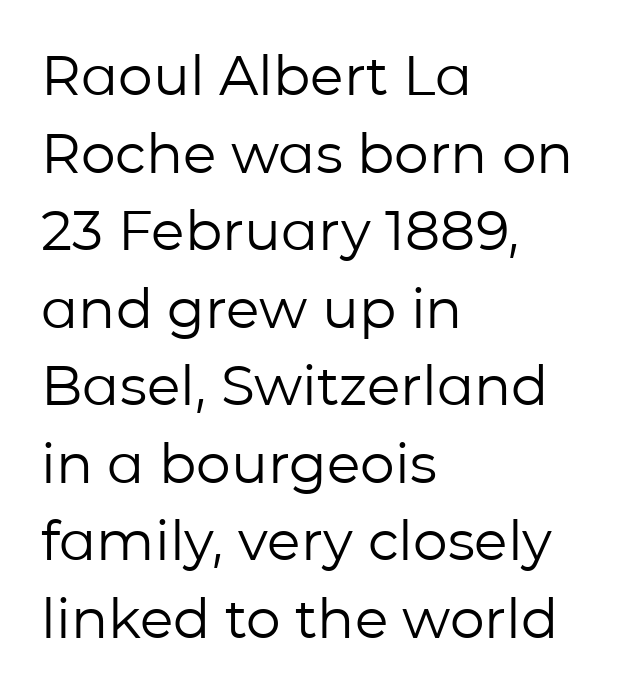
The image shows 55 px regular-weight sans-serif type, upright; set left-aligned, normal line spacing (1.41x), normal letter spacing, not underlined; low stroke contrast and a medium x-height.
